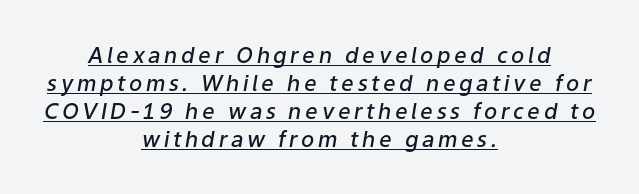
Typographic density is moderately raised because the face is semibold. An italicized treatment has been applied to the whole sample. Has an underline been added? It has. One-word summary of the alignment: center.
